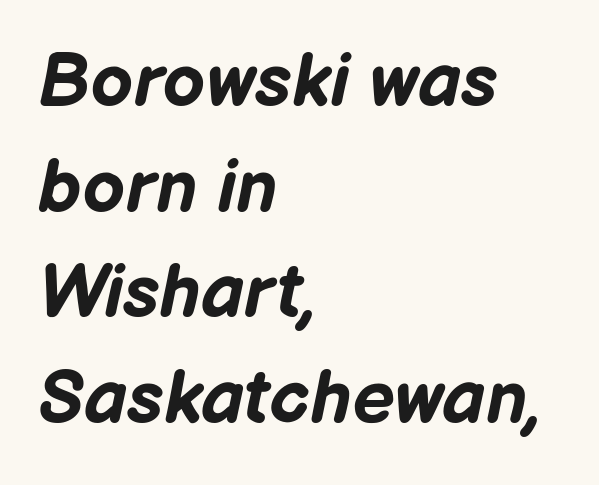
The image shows 75 px bold type, italic (leaning right); set left-aligned, normal line spacing (1.41x), normal letter spacing, not underlined; low stroke contrast and a medium x-height.
